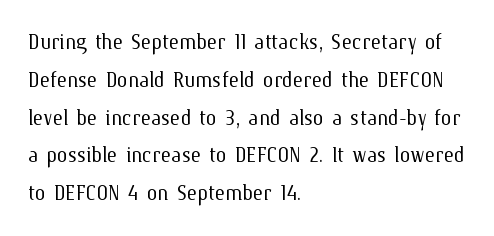
{"italic": "no", "bold": "no", "underline": "no", "align": "left", "line_spacing": "normal", "line_spacing_ratio": 1.4, "letter_spacing": "normal", "letter_spacing_em": 0.0, "glyph_px": 27}
